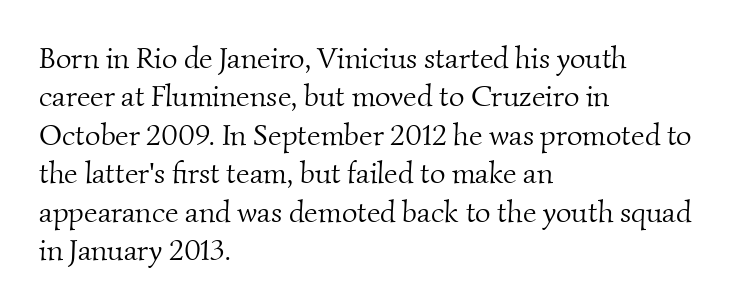
{"serif": "yes", "bold": "no", "weight": "light", "width": "normal", "stroke_contrast": "medium", "x_height": "small", "monospaced": "no", "underline": "no", "align": "left", "line_spacing": "normal", "line_spacing_ratio": 1.28, "letter_spacing": "normal", "letter_spacing_em": 0.0, "glyph_px": 30}
